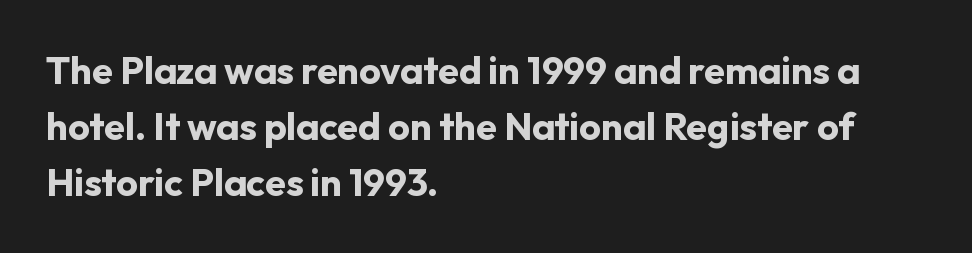
Q: Is the text bold? A: Yes.
Q: Is the text italic (slanted)? A: No, it is upright.
Q: Is the typeface a serif or a sans-serif typeface? A: Sans-serif.
Q: Is the text underlined? A: No.
Q: How is the paragraph aligned? A: Left-aligned.
Q: Is the spacing between letters normal or unusually wide? A: Normal.
Q: Is the spacing between lines tight, normal or loose? A: Normal.
Q: Width (condensed, normal, or wide)? A: Normal.
Q: Stroke contrast? A: Low.
Q: x-height? A: Medium.
Q: Monospaced? A: No.
